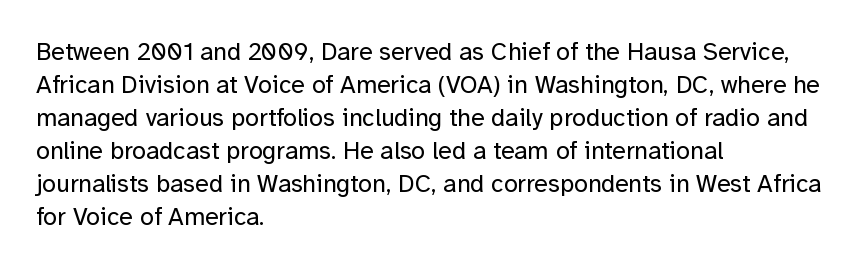
The image shows 25 px text type, upright; set left-aligned, normal line spacing (1.32x), normal letter spacing, not underlined.
